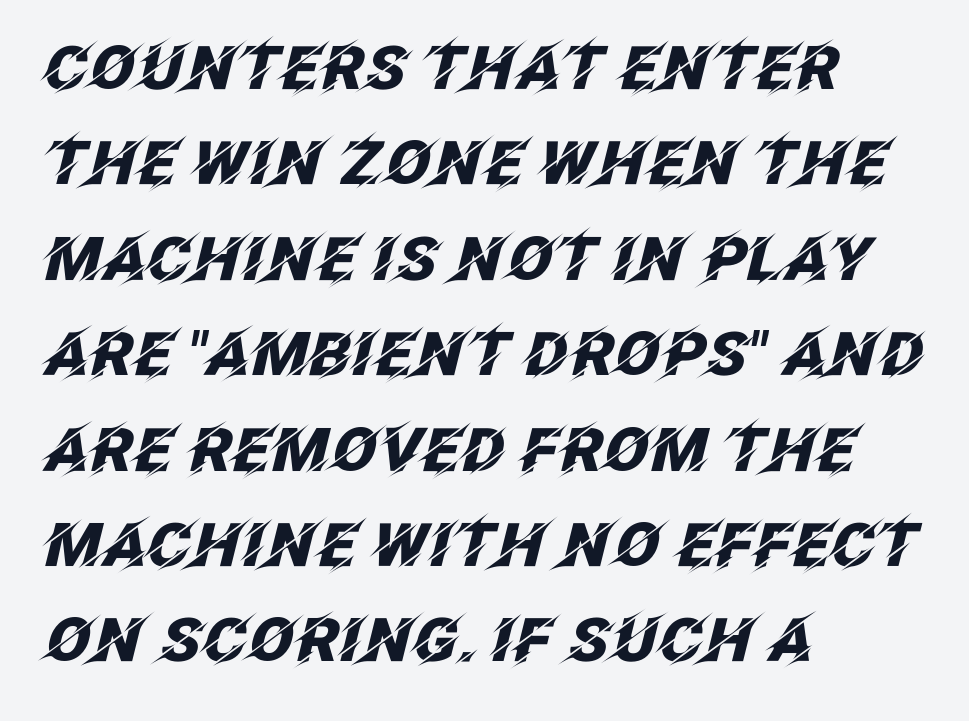
{"italic": "yes", "lean": "right", "slant_degrees": 12, "bold": "yes", "weight": "heavy", "width": "normal", "stroke_contrast": "low", "x_height": "large", "monospaced": "no", "underline": "no", "align": "left", "line_spacing": "normal", "line_spacing_ratio": 1.59, "letter_spacing": "normal", "letter_spacing_em": 0.0, "glyph_px": 60}
